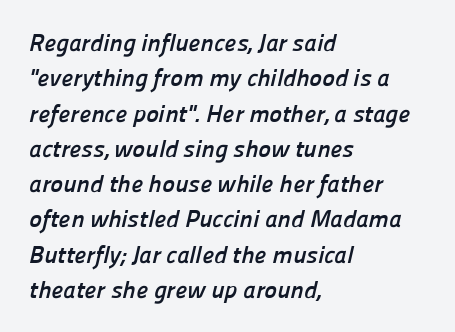
Q: Is the text bold? A: Yes.
Q: Is the text underlined? A: No.
Q: How is the paragraph aligned? A: Left-aligned.
Q: Is the spacing between letters normal or unusually wide? A: Normal.
Q: Is the spacing between lines tight, normal or loose? A: Normal.
